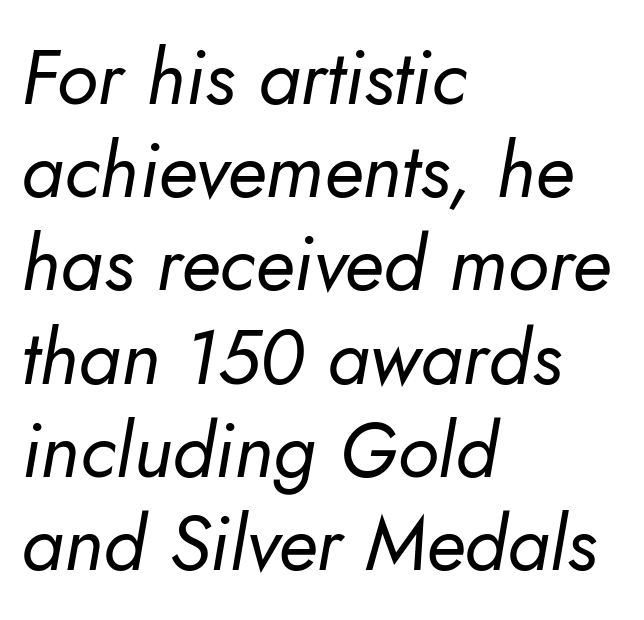
Q: Is the text bold? A: No.
Q: Is the text italic (slanted)? A: Yes, it leans right by about 10 degrees.
Q: Is the text underlined? A: No.
Q: How is the paragraph aligned? A: Left-aligned.
Q: Is the spacing between letters normal or unusually wide? A: Normal.
Q: Width (condensed, normal, or wide)? A: Normal.
Q: Stroke contrast? A: Low.
Q: x-height? A: Small.
Q: Monospaced? A: No.
